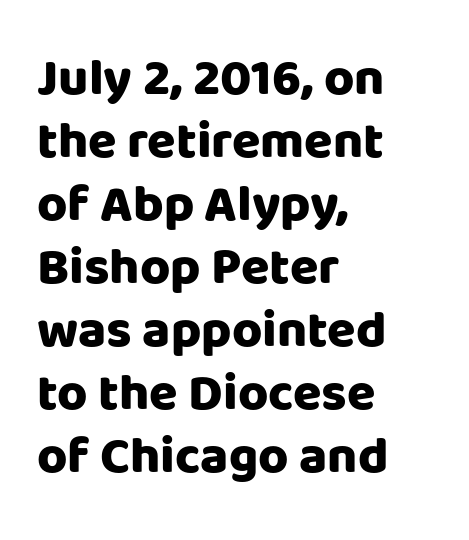
The image shows 52 px heavy sans-serif type, upright; set left-aligned, line spacing 1.21x, normal letter spacing, not underlined; low stroke contrast and a large x-height.
